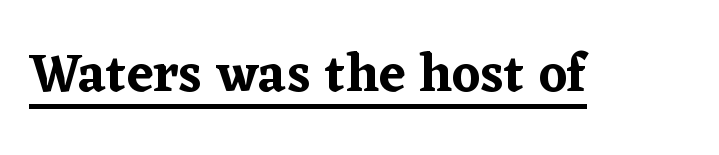
Character widths vary here, with narrow letters taking less room than wide ones. The font family rendered here belongs to the serif group. What stands out about the letter spacing? Nothing — it is the standard amount. Notice how the stems are strictly vertical — no italics here. The glyphs are accompanied by a horizontal stroke just below them.
